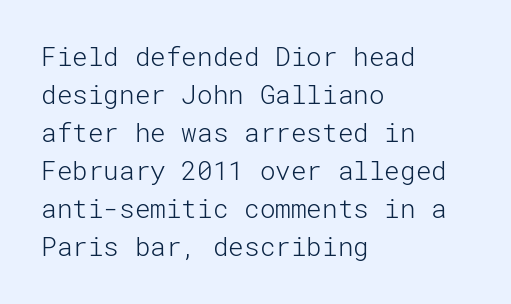
Q: Is the text bold? A: No.
Q: Is the text italic (slanted)? A: No, it is upright.
Q: Is the text underlined? A: No.
Q: How is the paragraph aligned? A: Left-aligned.
Q: Is the spacing between letters normal or unusually wide? A: Normal.
Q: Is the spacing between lines tight, normal or loose? A: Normal.
